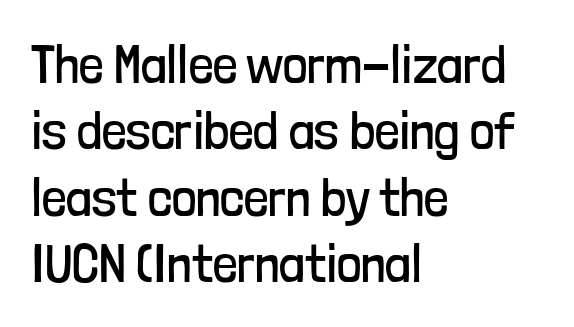
{"serif": "no", "italic": "no", "bold": "no", "weight": "regular", "width": "condensed", "stroke_contrast": "low", "x_height": "medium", "monospaced": "no", "underline": "no", "align": "left", "line_spacing_ratio": 1.23, "letter_spacing": "normal", "letter_spacing_em": 0.0, "glyph_px": 54}
